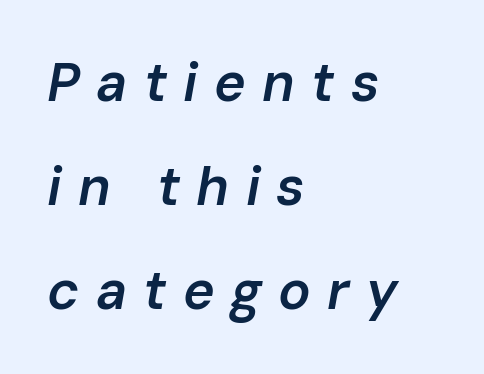
The image shows 54 px semibold type, italic (leaning right); set left-aligned, loose line spacing (1.93x), unusually wide letter spacing (+0.3 em), not underlined; low stroke contrast and a medium x-height.
